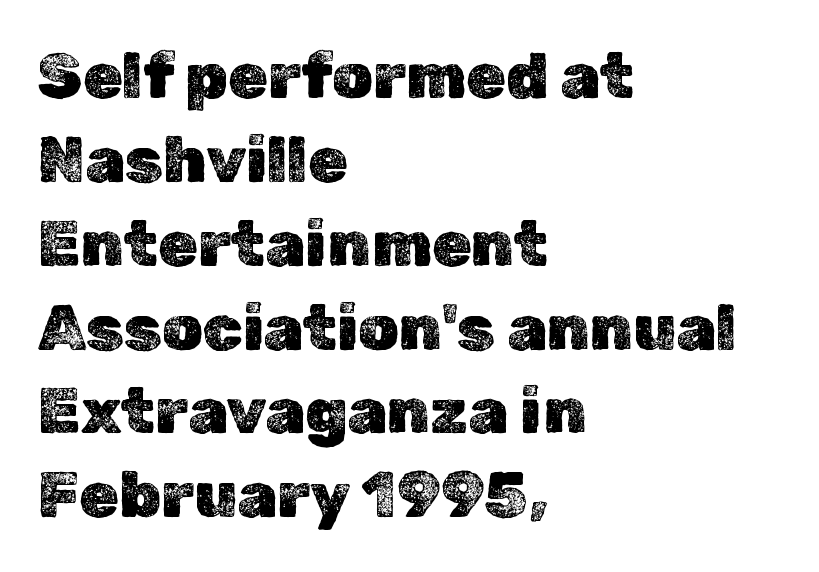
The image shows 64 px text type, upright; set left-aligned, normal line spacing (1.31x), normal letter spacing, not underlined; a medium x-height.
